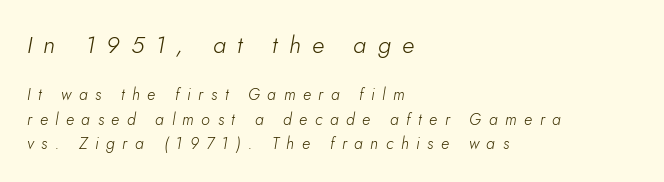
How are the letters spaced? Widely, with obvious added tracking. Two sizes are in play, and the larger belongs to the first block. Teacher's note: observe the even left margin — that is flush-left alignment. You can tell it's italic because the verticals aren't actually vertical.
